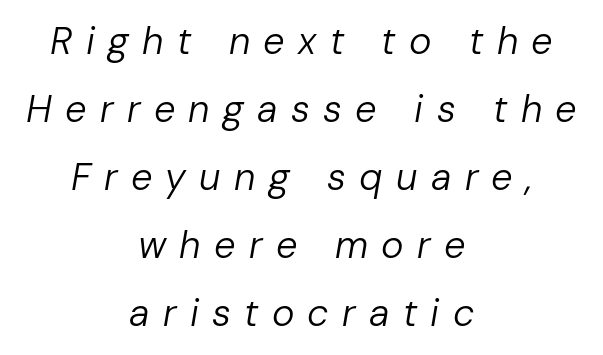
The image shows 38 px regular-weight type, italic (leaning right); set centered, line spacing 1.79x, unusually wide letter spacing (+0.35 em), not underlined; low stroke contrast and a medium x-height.
